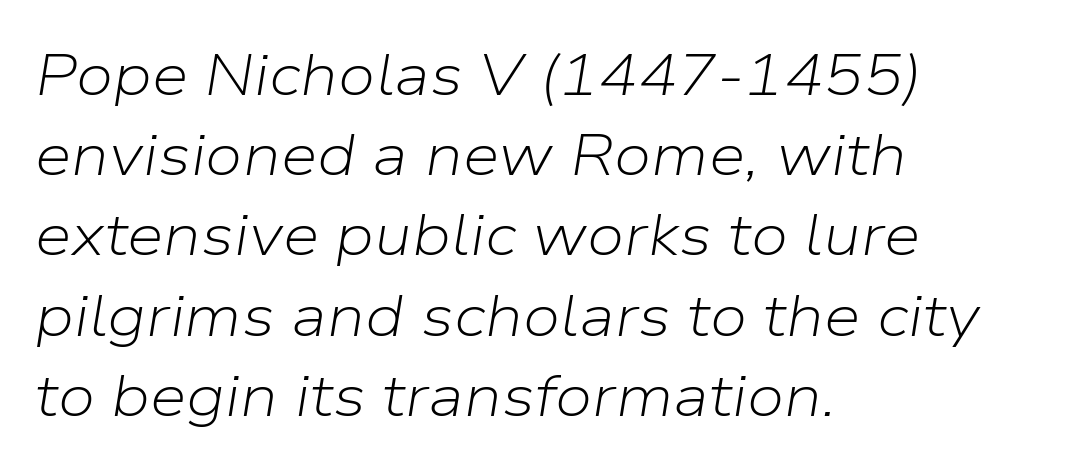
Q: Is the text bold? A: No.
Q: Is the text italic (slanted)? A: Yes, it leans right by about 9 degrees.
Q: Is the text underlined? A: No.
Q: How is the paragraph aligned? A: Left-aligned.
Q: Is the spacing between letters normal or unusually wide? A: Normal.
Q: Is the spacing between lines tight, normal or loose? A: Normal.
Q: Width (condensed, normal, or wide)? A: Normal.
Q: Stroke contrast? A: Low.
Q: x-height? A: Medium.
Q: Monospaced? A: No.
